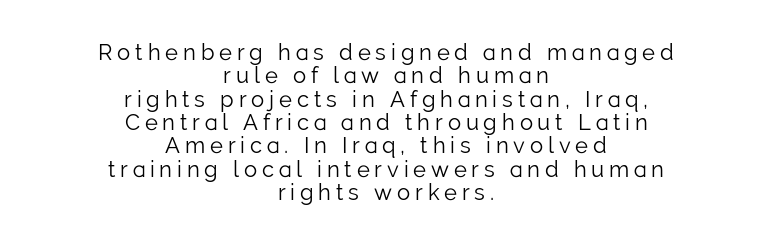
The letters stand straight up with perfectly vertical stems. Here the glyphs are tracked loosely, breaking word shapes into spaced letters. The leading is snug, giving the passage a crowded texture. The baseline area is clear.
